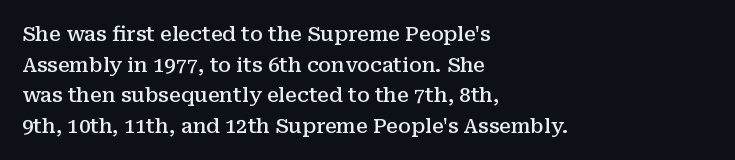
This rendering features lettering with no underline. Students, observe: this is what conventionally led text looks like. Students, note that the glyphs here touch the page at normal intervals. The specimen reads as upright at a glance.
